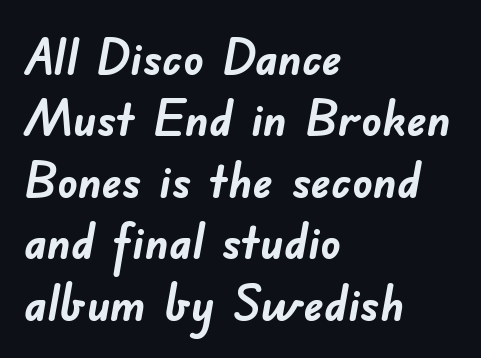
These lines are rendered in a variable-pitch font. Heft: maximum for text — a bold. The rendering keeps characters at their native spacing. The rendering shows plain stroke endings on the letterforms — a sans-serif design.
